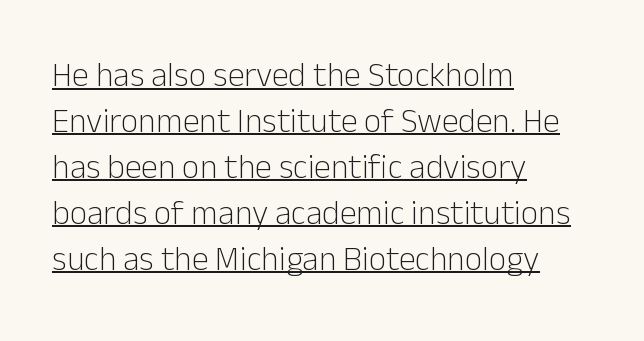
Unlike italic type, these characters show no tilt at all. Each word holds together tightly as a unit, with standard inter-letter gaps. Interline gaps are of average width in this sample. The paragraph has a hard left edge and a soft right edge. A baseline rule has been typeset under these characters. A sans-serif font was chosen for this passage.
